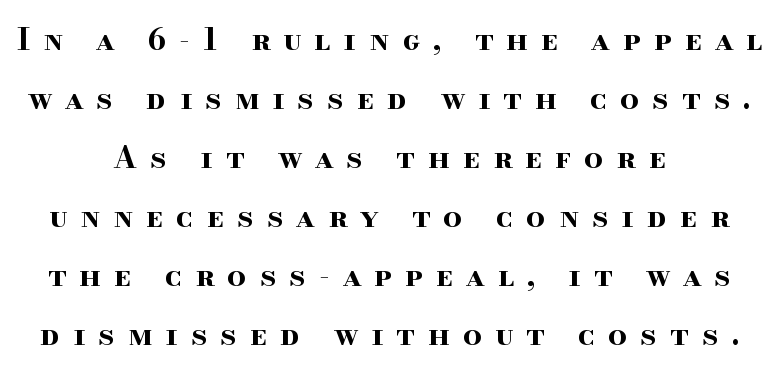
Tracking value appears strongly positive — letters spread wide. The passage shown is typeset with a serif family. Any mark beneath the type? The region is blank. This sample has the flowing, uneven cadence of proportional lettering.
